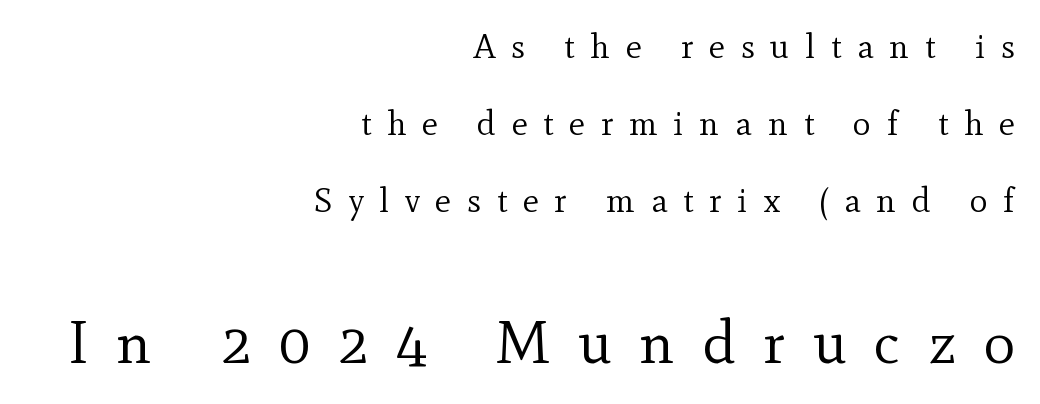
Q: Is the text bold? A: No.
Q: Is the text italic (slanted)? A: No, it is upright.
Q: Is the typeface a serif or a sans-serif typeface? A: Serif.
Q: Is the text underlined? A: No.
Q: How is the paragraph aligned? A: Right-aligned.
Q: Is the spacing between letters normal or unusually wide? A: Unusually wide.
Q: Is the spacing between lines tight, normal or loose? A: Loose.
Q: Which block of text is set in a larger size, the first (top) or the second (bottom)? A: The second (bottom) one.
Q: Width (condensed, normal, or wide)? A: Normal.
Q: x-height? A: Small.
Q: Monospaced? A: No.
